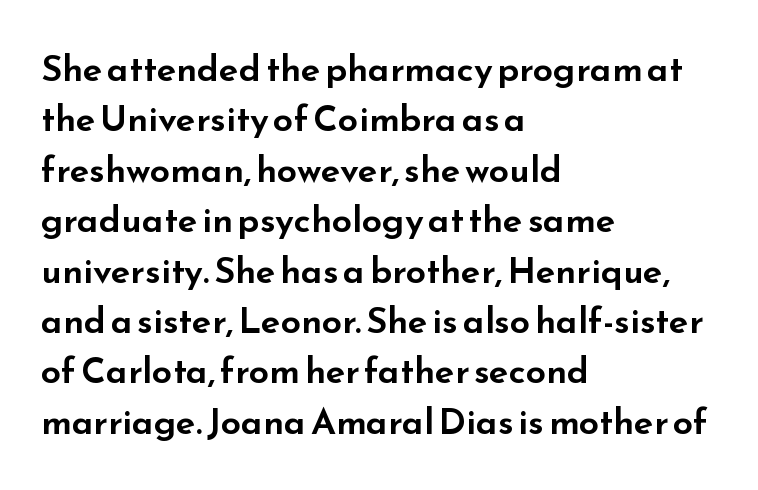
Look at the tracking — it's just the regular setting, nothing added. Quick note: interline space is typical. Upright lettering throughout. Words float on clear page, feet unadorned.
